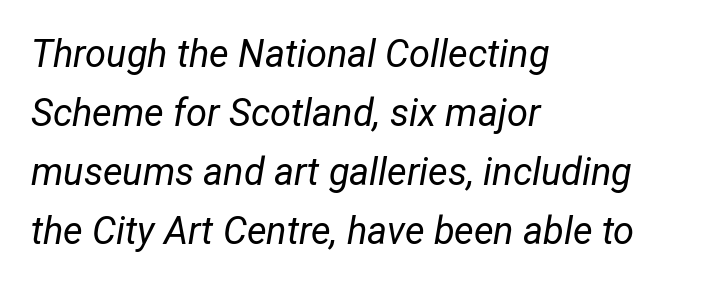
{"italic": "yes", "lean": "right", "slant_degrees": 12, "bold": "no", "weight": "regular", "width": "condensed", "stroke_contrast": "low", "x_height": "medium", "monospaced": "no", "underline": "no", "align": "left", "line_spacing": "normal", "line_spacing_ratio": 1.55, "letter_spacing": "normal", "letter_spacing_em": 0.0, "glyph_px": 38}
